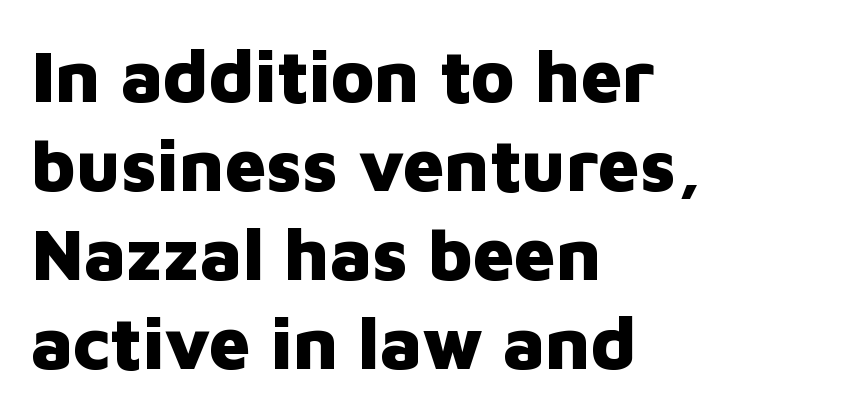
Regarding serifs, this sample does without them. A typesetter would mark this as roman, not italic. Quick note: underline off. The glyphs have the mass of a bold cut.
